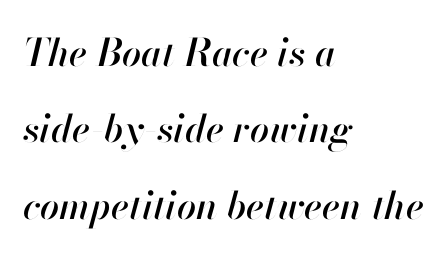
These lines were composed using italics. Looks like regular typesetting: each glyph gets only the width it needs. One glance says open: line gaps are wider than usual. Check under the words: just untouched page. The gaps between neighbouring characters are ordinary and unremarkable.
